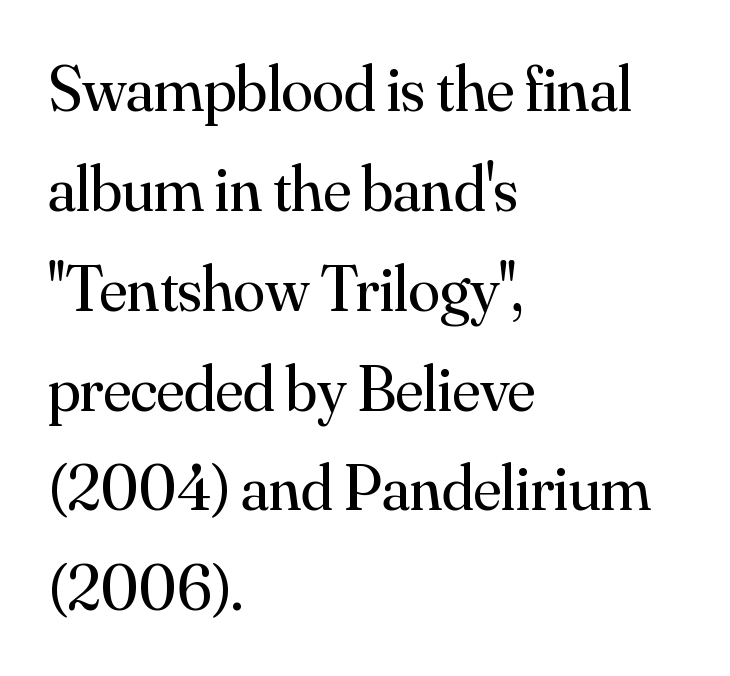
A bare baseline throughout the passage. Check where the strokes stop: tiny serifs finish them off. Successive baselines arrive at the customary interval. Notice how the passage keeps a crisp vertical edge on the left only. Unbolded letterforms with no extra heft.
